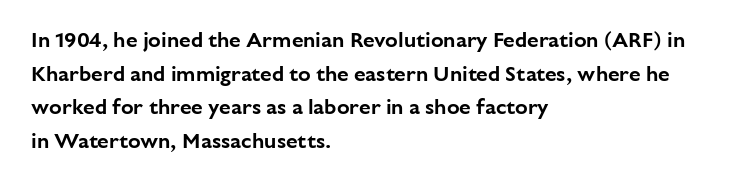
The image shows 21 px text type, upright; set left-aligned, normal line spacing (1.6x), normal letter spacing, not underlined.
